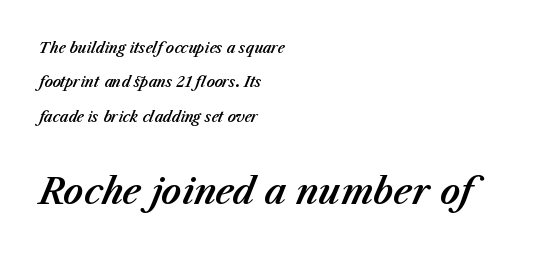
The image shows 35 px text type, italic (leaning right); set left-aligned, loose line spacing (2.46x), normal letter spacing, not underlined; the second (bottom) block is 2.5x larger; medium stroke contrast and a medium x-height.
